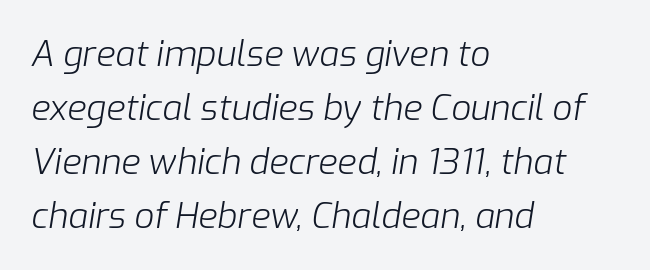
{"italic": "yes", "lean": "right", "slant_degrees": 9, "bold": "no", "weight": "light", "width": "normal", "stroke_contrast": "low", "x_height": "medium", "monospaced": "no", "underline": "no", "align": "left", "line_spacing": "normal", "line_spacing_ratio": 1.54, "letter_spacing": "normal", "letter_spacing_em": 0.0, "glyph_px": 35}
